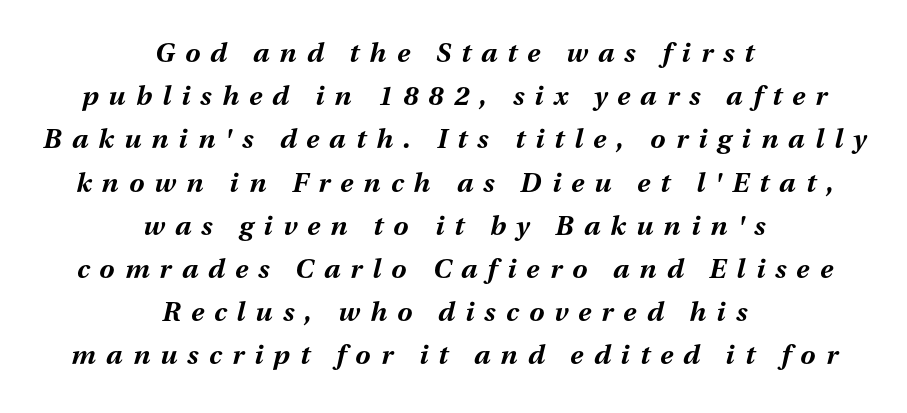
The image shows 27 px bold type, italic (leaning right); set centered, normal line spacing (1.6x), unusually wide letter spacing (+0.38 em), not underlined.
